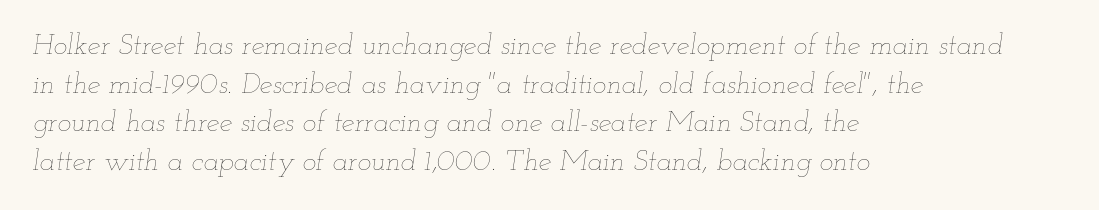
Vertical stems look standard width or narrower in stroke. The font's italic variant was chosen for this text. The area under the type is left untouched. The letters sit at their default tracking, neither squeezed nor spread. Honestly, the row spacing looks completely unremarkable. These lines are rendered in a variable-pitch font.
